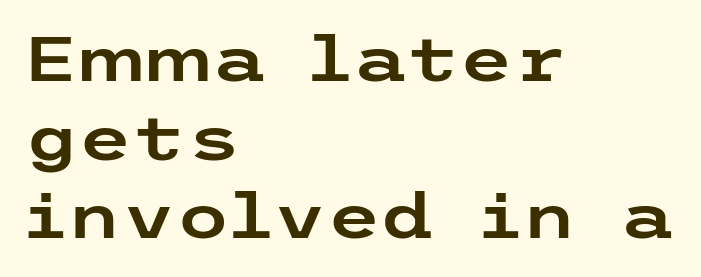
Q: Is the text italic (slanted)? A: No, it is upright.
Q: Is the typeface a serif or a sans-serif typeface? A: Sans-serif.
Q: Is the text underlined? A: No.
Q: How is the paragraph aligned? A: Left-aligned.
Q: Is the spacing between letters normal or unusually wide? A: Normal.
Q: Is the spacing between lines tight, normal or loose? A: Normal.
Q: Width (condensed, normal, or wide)? A: Wide.
Q: Stroke contrast? A: Low.
Q: x-height? A: Medium.
